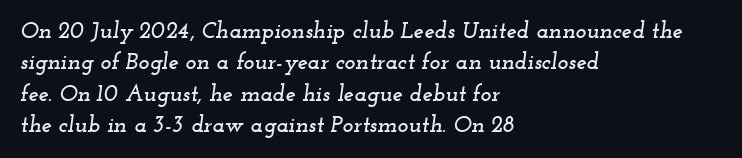
Q: Is the text italic (slanted)? A: Yes, it leans right by about 12 degrees.
Q: Is the text underlined? A: No.
Q: How is the paragraph aligned? A: Left-aligned.
Q: Is the spacing between letters normal or unusually wide? A: Normal.
Q: Is the spacing between lines tight, normal or loose? A: Normal.
